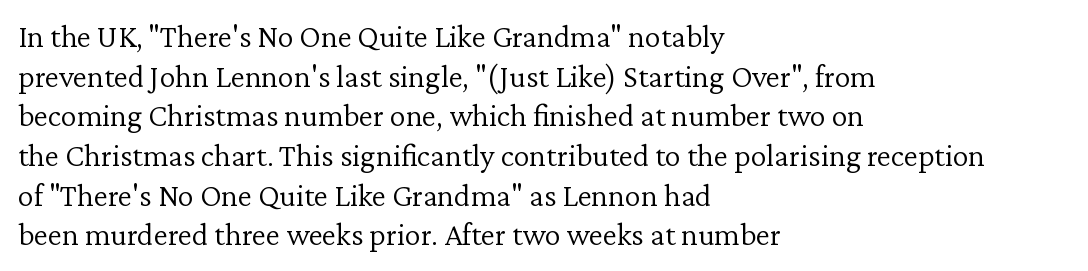
Q: Is the text bold? A: No.
Q: Is the text italic (slanted)? A: No, it is upright.
Q: Is the typeface a serif or a sans-serif typeface? A: Serif.
Q: Is the text underlined? A: No.
Q: How is the paragraph aligned? A: Left-aligned.
Q: Is the spacing between letters normal or unusually wide? A: Normal.
Q: Width (condensed, normal, or wide)? A: Normal.
Q: Stroke contrast? A: Low.
Q: x-height? A: Medium.
Q: Monospaced? A: No.
